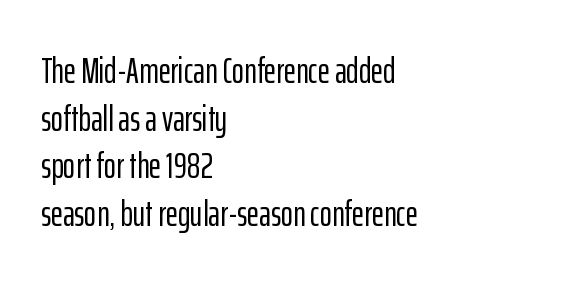
Q: Is the text italic (slanted)? A: No, it is upright.
Q: Is the typeface a serif or a sans-serif typeface? A: Sans-serif.
Q: Is the text underlined? A: No.
Q: How is the paragraph aligned? A: Left-aligned.
Q: Is the spacing between letters normal or unusually wide? A: Normal.
Q: Is the spacing between lines tight, normal or loose? A: Normal.
Q: Width (condensed, normal, or wide)? A: Condensed.
Q: Stroke contrast? A: Low.
Q: x-height? A: Medium.
Q: Monospaced? A: No.
